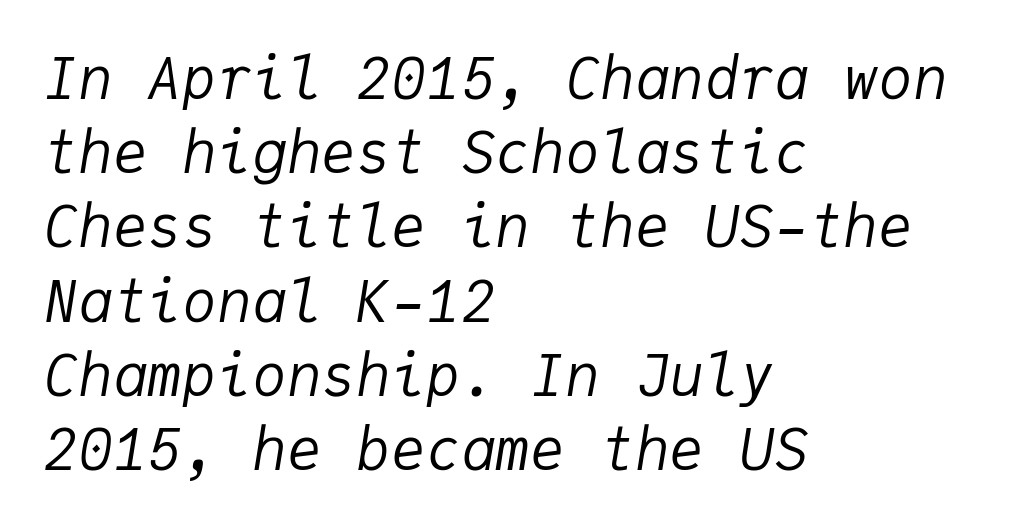
The image shows 58 px regular-weight type, italic (leaning right), monospaced; set left-aligned, normal line spacing (1.28x), normal letter spacing, not underlined; low stroke contrast and a medium x-height.
